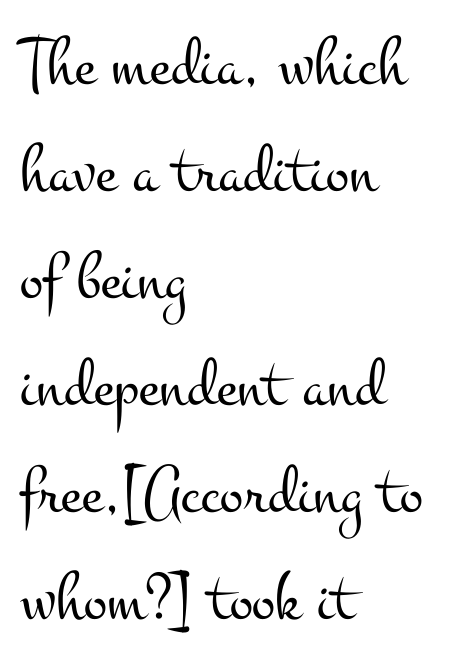
Q: Is the text bold? A: No.
Q: Is the text italic (slanted)? A: Yes.
Q: Is the text underlined? A: No.
Q: How is the paragraph aligned? A: Left-aligned.
Q: Is the spacing between letters normal or unusually wide? A: Normal.
Q: Is the spacing between lines tight, normal or loose? A: Normal.
Q: Width (condensed, normal, or wide)? A: Wide.
Q: Stroke contrast? A: Medium.
Q: x-height? A: Small.
Q: Monospaced? A: No.
